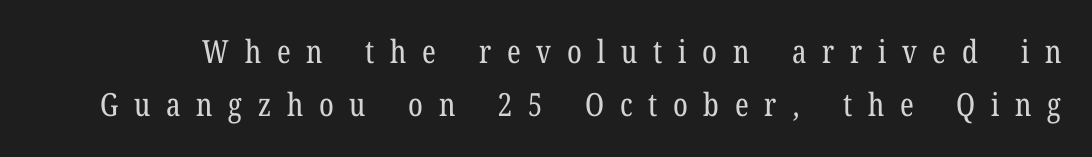
The weight tops out at a normal text grade. Character widths vary here, with narrow letters taking less room than wide ones. Characters remain perfectly vertical along every line. Underlining? Definitely not there.
